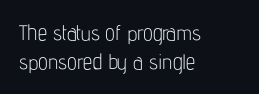
Tracking here is standard; glyphs follow each other at the usual distance. Heft: none added — not bold. These lines are set flush left with a ragged right edge. The letters stand straight up with perfectly vertical stems. Has an underline been added? It has not.
